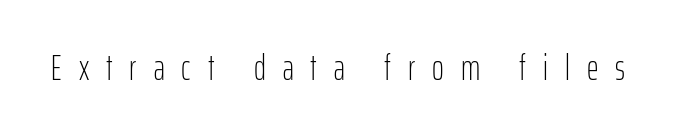
Type without underlining. Observe the wide spacing: letters keep a clear distance from each other. You could not count columns in this text — the font is proportionally spaced. Italic? Not at all — the glyphs are vertical. Letters have the restrained weight of plain body copy at most. The passage shown is typeset with a sans-serif family.
